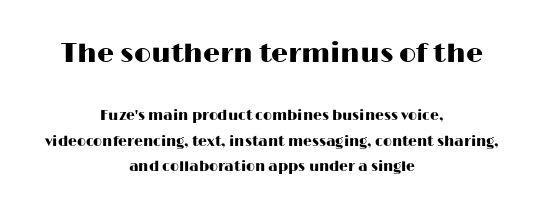
This rendering uses center alignment, leaving both contours irregular but symmetric. Type size steps down from the first block to the second. Designer's note — italics off, roman on. Quick note: underline off. Here the glyphs are tracked normally, forming tight word shapes.
